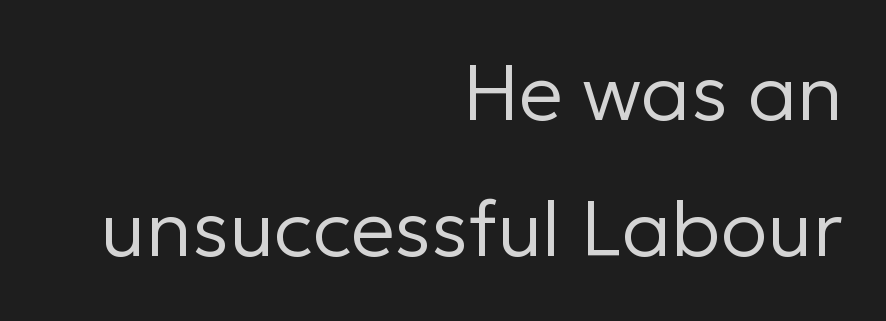
In terms of letterspacing, this is plain default setting. Font category for this specimen: sans-serif. Lines of text with bare space underneath. Caption: face not bold, strokes unweighted. These lines were composed using upright roman letters.
